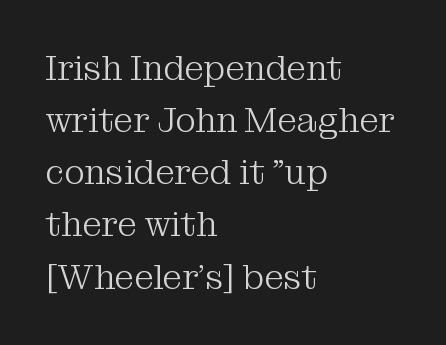
Posture: upright roman. The setting favours the left margin, as ordinary paragraphs usually do. The face used here is proportionally spaced, like ordinary book or web type. The area under the type is left untouched. The gaps between neighbouring characters are ordinary and unremarkable. The designer went with a serif here, giving each stem small feet.
